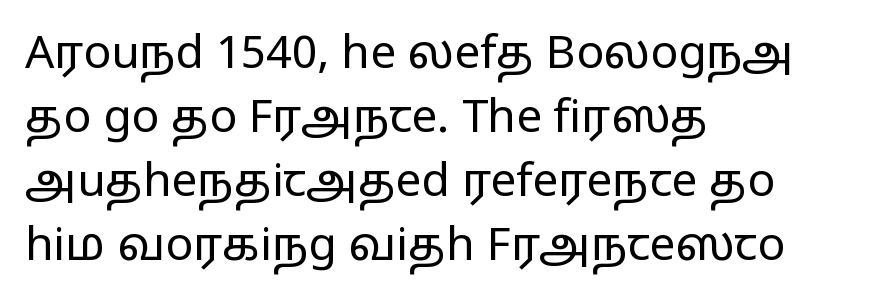
{"serif": "no", "italic": "no", "bold": "no", "weight": "regular", "width": "wide", "stroke_contrast": "low", "x_height": "medium", "monospaced": "no", "underline": "no", "align": "left", "line_spacing": "normal", "line_spacing_ratio": 1.39, "letter_spacing": "normal", "letter_spacing_em": 0.0, "glyph_px": 46}
